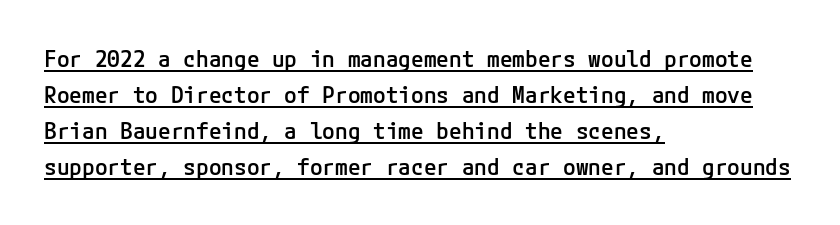
Short note: letters normally spaced. Has an underline been added? It has. Short and long lines alike share a common starting point at left. The passage shown stacks its lines at a standard gap. The letters stand straight up with perfectly vertical stems. Typesetter's note: demi weight, one step under bold.
